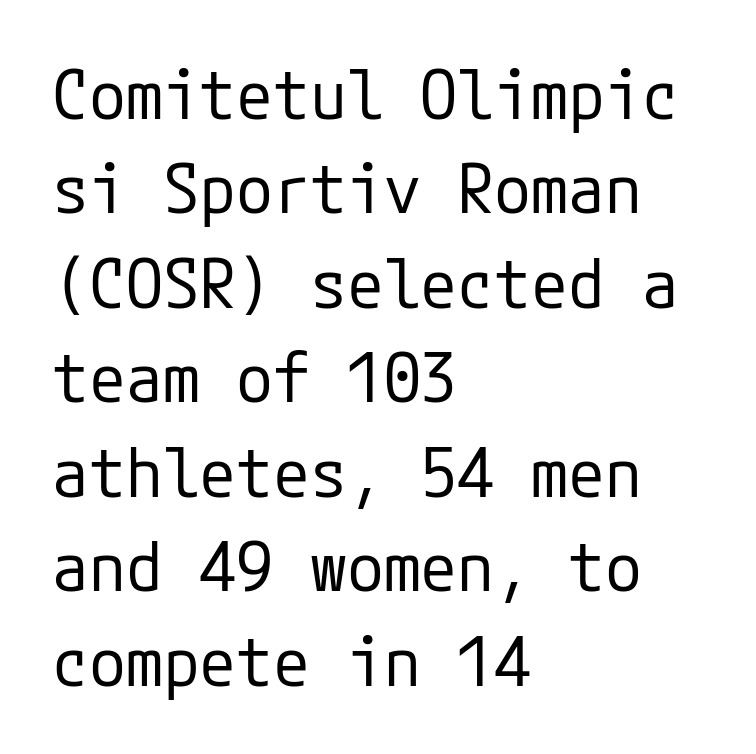
Q: Is the text bold? A: No.
Q: Is the text italic (slanted)? A: No, it is upright.
Q: Is the typeface a serif or a sans-serif typeface? A: Sans-serif.
Q: Is the text underlined? A: No.
Q: How is the paragraph aligned? A: Left-aligned.
Q: Is the spacing between letters normal or unusually wide? A: Normal.
Q: Is the spacing between lines tight, normal or loose? A: Normal.
Q: Width (condensed, normal, or wide)? A: Normal.
Q: Stroke contrast? A: Low.
Q: x-height? A: Medium.
